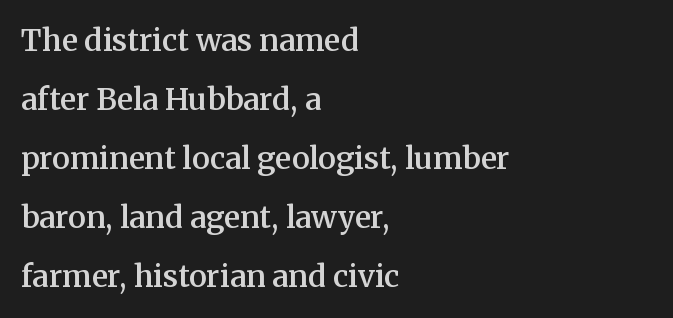
The area under the type is left untouched. The passage shown is typed in a proportional face where columns would drift. This sample uses an upright cut, with every glyph sitting square on the baseline. Is the type bold? Partly — it's a semibold, heavier than regular but not fully bold. Spacing between characters is what you'd get straight out of the box. Compared with typical paragraphs, the rows here are farther apart.
